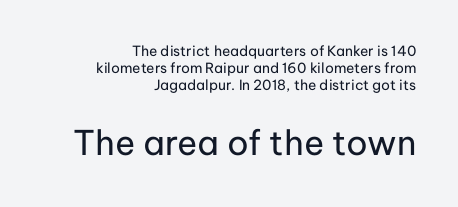
{"serif": "no", "italic": "no", "bold": "no", "weight": "regular", "width": "normal", "stroke_contrast": "low", "x_height": "medium", "monospaced": "no", "underline": "no", "align": "right", "line_spacing_ratio": 1.23, "letter_spacing": "normal", "letter_spacing_em": 0.0, "larger_block": "second", "size_ratio": 2.43, "glyph_px": 34}
